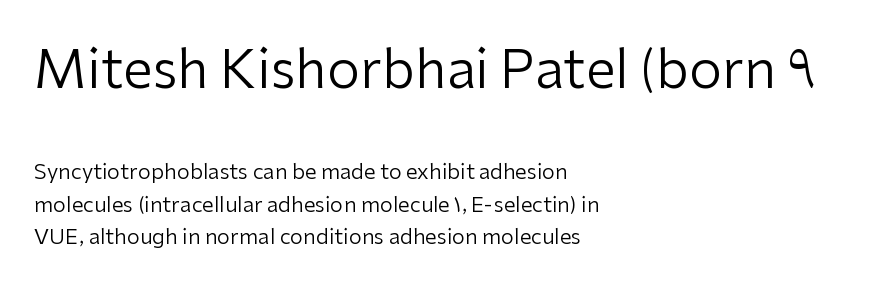
The typesetting does not lean heavy: it is not bold. Unlike italic type, these characters show no tilt at all. Of the two passages, the one on top uses the larger point size. What kind of face is this? One without serifs — a sans. The compositor pushed each line to the left boundary. Here the designer chose a conventional face with non-uniform glyph widths.
